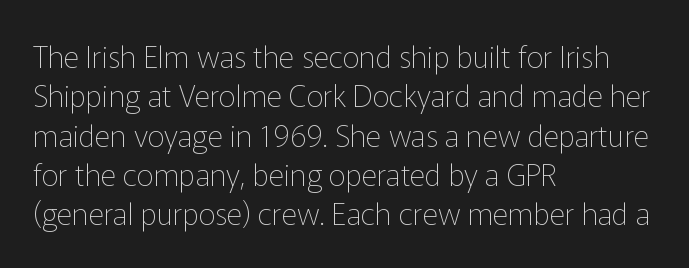
Does extra space separate the letters? No, they use regular spacing. Beneath every word, the page is bare. Nope, not italic — everything's standing straight. Note the varied advance widths — an 'i' is clearly narrower than an 'm'. Caption: face not bold, strokes unweighted. The space between consecutive lines is moderate.
